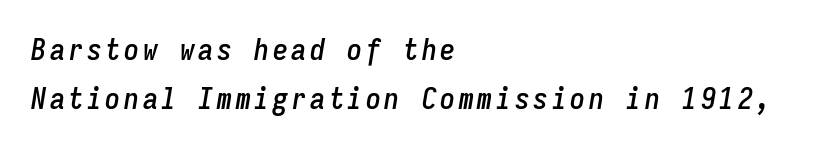
{"italic": "yes", "lean": "right", "slant_degrees": 9, "width": "condensed", "stroke_contrast": "low", "x_height": "medium", "monospaced": "yes", "underline": "no", "align": "left", "line_spacing": "normal", "line_spacing_ratio": 1.65, "glyph_px": 30}
